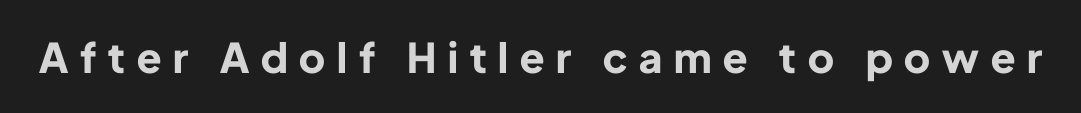
Q: Is the text bold? A: Yes.
Q: Is the text italic (slanted)? A: No, it is upright.
Q: Is the typeface a serif or a sans-serif typeface? A: Sans-serif.
Q: Is the text underlined? A: No.
Q: Is the spacing between letters normal or unusually wide? A: Unusually wide.
Q: Width (condensed, normal, or wide)? A: Normal.
Q: Stroke contrast? A: Low.
Q: x-height? A: Medium.
Q: Monospaced? A: No.
